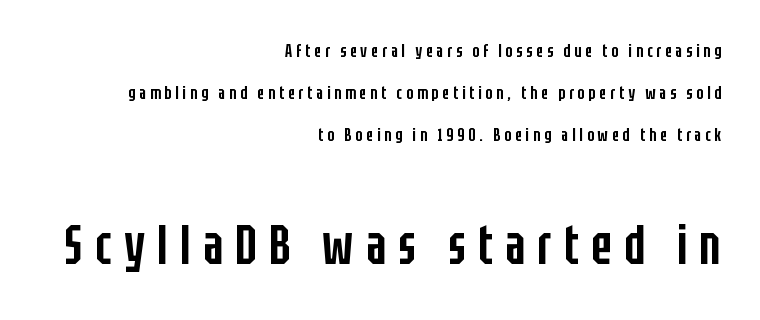
Q: Is the text bold? A: Semi-bold.
Q: Is the text italic (slanted)? A: No, it is upright.
Q: Is the typeface a serif or a sans-serif typeface? A: Sans-serif.
Q: Is the text underlined? A: No.
Q: How is the paragraph aligned? A: Right-aligned.
Q: Is the spacing between letters normal or unusually wide? A: Unusually wide.
Q: Is the spacing between lines tight, normal or loose? A: Loose.
Q: Which block of text is set in a larger size, the first (top) or the second (bottom)? A: The second (bottom) one.
Q: Width (condensed, normal, or wide)? A: Condensed.
Q: Stroke contrast? A: Low.
Q: x-height? A: Large.
Q: Monospaced? A: No.
